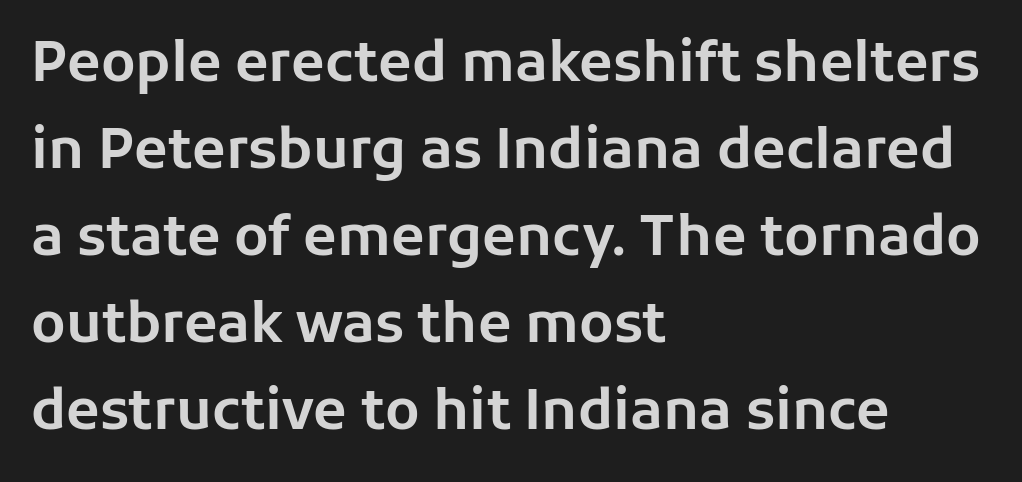
The image shows 55 px sans-serif type, upright; set left-aligned, normal line spacing (1.58x), normal letter spacing, not underlined; low stroke contrast and a medium x-height.
